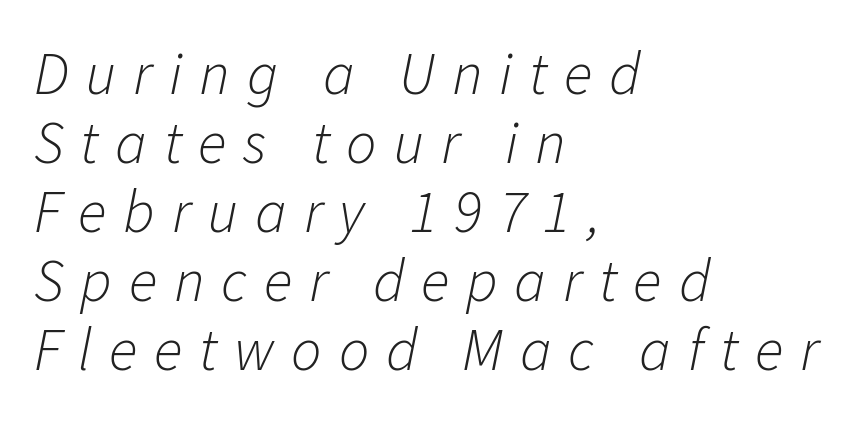
{"italic": "yes", "lean": "right", "slant_degrees": 11, "bold": "no", "weight": "light", "width": "normal", "stroke_contrast": "low", "x_height": "medium", "monospaced": "no", "underline": "no", "align": "left", "line_spacing": "tight", "line_spacing_ratio": 1.15, "letter_spacing": "wide", "letter_spacing_em": 0.28, "glyph_px": 60}
